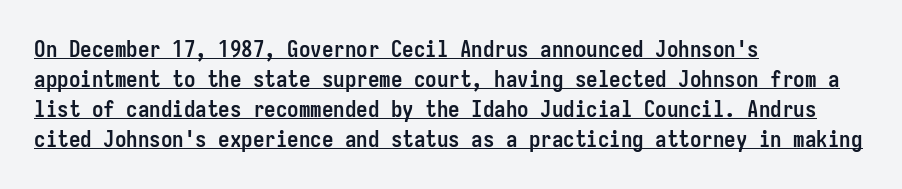
Q: Is the text bold? A: Yes.
Q: Is the text italic (slanted)? A: No, it is upright.
Q: Is the text underlined? A: Yes.
Q: How is the paragraph aligned? A: Left-aligned.
Q: Is the spacing between letters normal or unusually wide? A: Normal.
Q: Is the spacing between lines tight, normal or loose? A: Normal.
